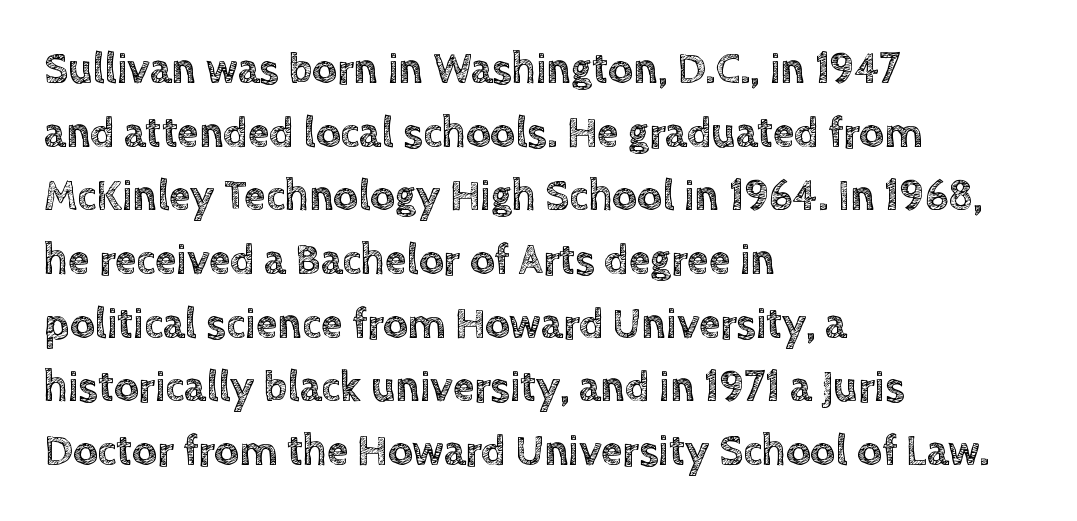
Spacing verdict: proportional, widths tailored to each character. This is roman type, the default non-slanted kind. The block of text has a typical density, with ordinary space between rows. Anything drawn beneath the words? Only blank space. Casual observation: everything's shoved over to the left. The passage shown has conventional tracking throughout.
